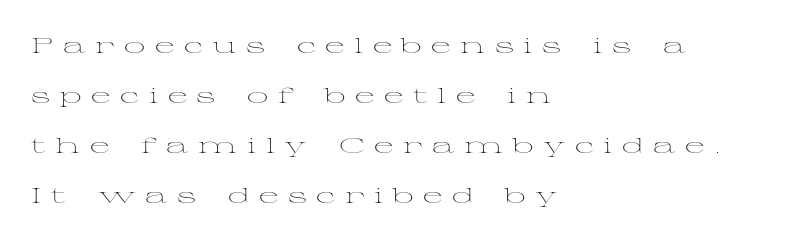
Someone cranked the tracking dial way up on this one. Airy leading. Honestly, there is no underline to notice here at all. Each stroke keeps to a modest, everyday thickness or less.
